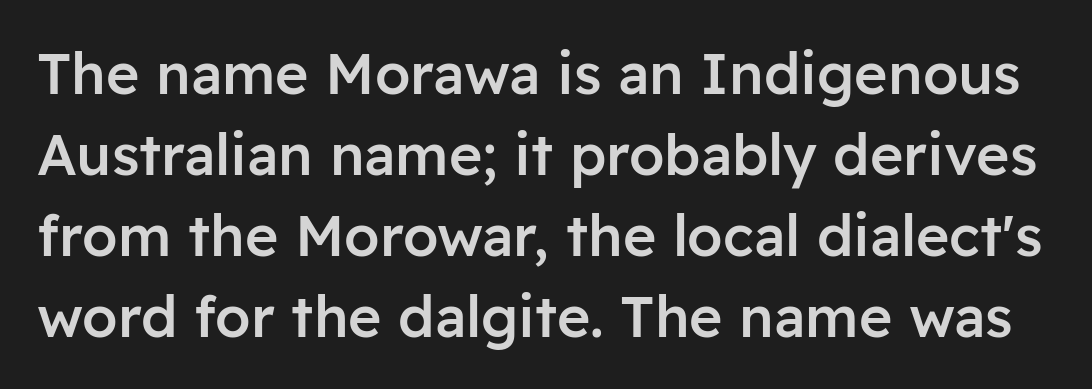
The image shows 57 px semibold sans-serif type, upright; set normal line spacing (1.42x), normal letter spacing, not underlined; low stroke contrast and a medium x-height.
